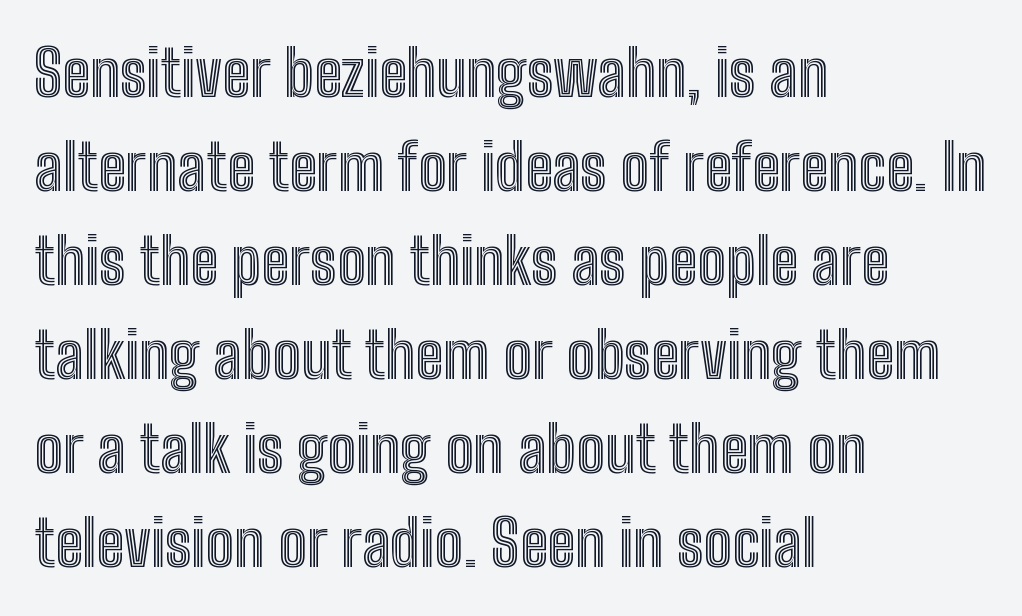
The image shows 64 px condensed type, upright; set left-aligned, normal line spacing (1.47x), normal letter spacing, not underlined; a medium x-height.
